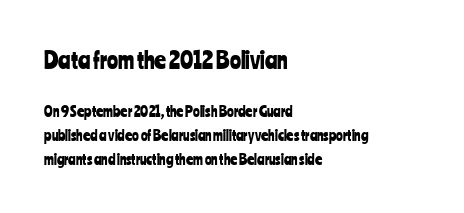
Vertical strokes here are truly vertical. Underline: absent. Which of the two is more prominent by size? The first, at the top. Caption: multi-line text, flush left, ragged right. Tracking value appears to be zero — textbook default spacing.
